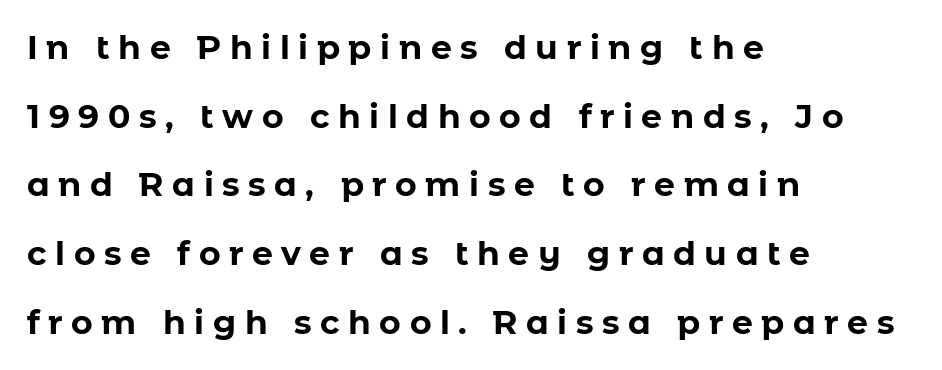
Thick stems and heavy bowls — unmistakably bold. The type sits square on the baseline with zero lean. Regarding leading, the lines here are spaced well apart. The rendering inserts visible extra space after every character. Clear beneath every line of the passage.
